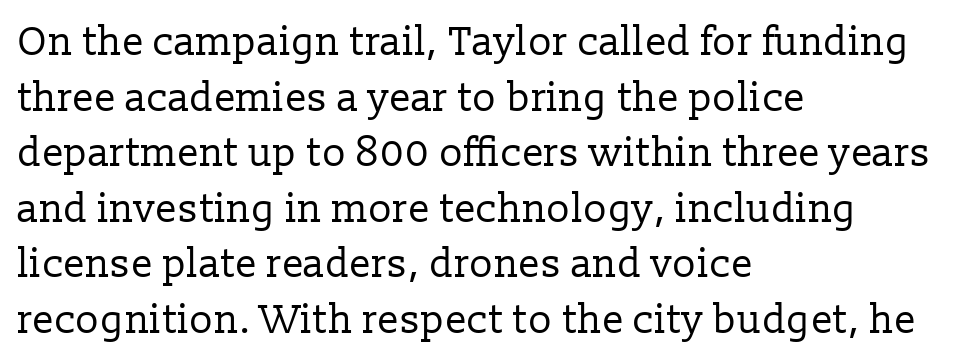
The image shows 40 px regular-weight serif type, upright; set left-aligned, normal line spacing (1.39x), normal letter spacing, not underlined; low stroke contrast and a medium x-height.
